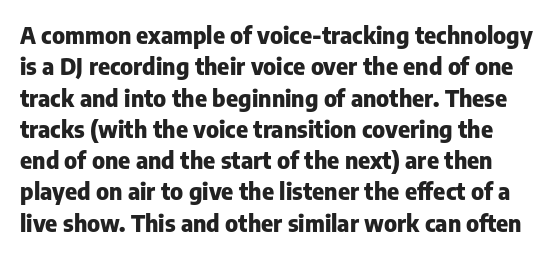
{"italic": "no", "bold": "yes", "underline": "no", "line_spacing": "normal", "line_spacing_ratio": 1.36, "letter_spacing": "normal", "letter_spacing_em": 0.0, "glyph_px": 23}
